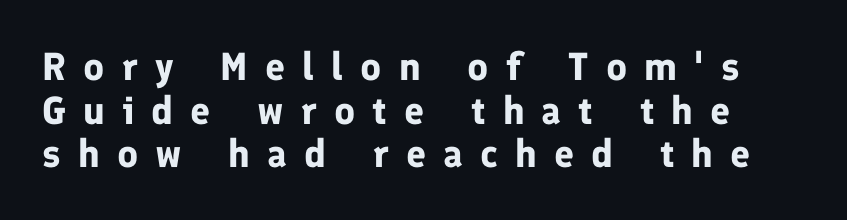
Q: Is the text bold? A: Yes.
Q: Is the text italic (slanted)? A: No, it is upright.
Q: Is the typeface a serif or a sans-serif typeface? A: Sans-serif.
Q: Is the text underlined? A: No.
Q: Is the spacing between letters normal or unusually wide? A: Unusually wide.
Q: Is the spacing between lines tight, normal or loose? A: Tight.
Q: Width (condensed, normal, or wide)? A: Normal.
Q: Stroke contrast? A: Low.
Q: x-height? A: Medium.
Q: Monospaced? A: No.
